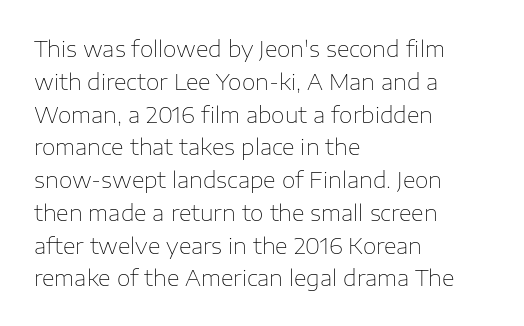
The image shows 22 px text type, upright; set left-aligned, normal line spacing (1.49x), normal letter spacing, not underlined.
